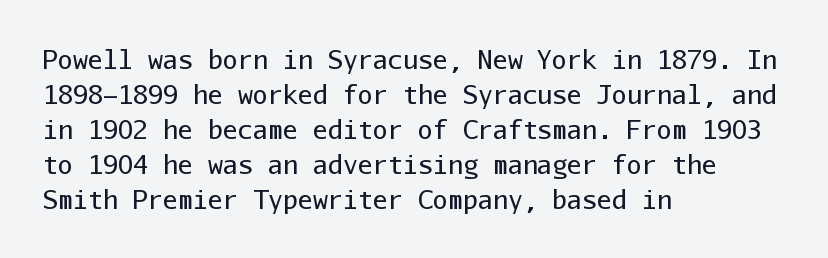
Q: Is the text bold? A: No.
Q: Is the text italic (slanted)? A: No, it is upright.
Q: Is the text underlined? A: No.
Q: How is the paragraph aligned? A: Left-aligned.
Q: Is the spacing between letters normal or unusually wide? A: Normal.
Q: Is the spacing between lines tight, normal or loose? A: Normal.
